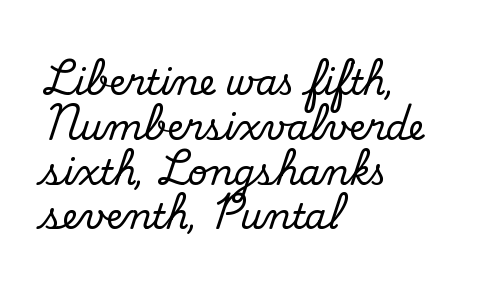
The image shows 35 px regular-weight sans-serif type; set left-aligned, normal line spacing (1.28x), normal letter spacing, not underlined; low stroke contrast and a small x-height.
